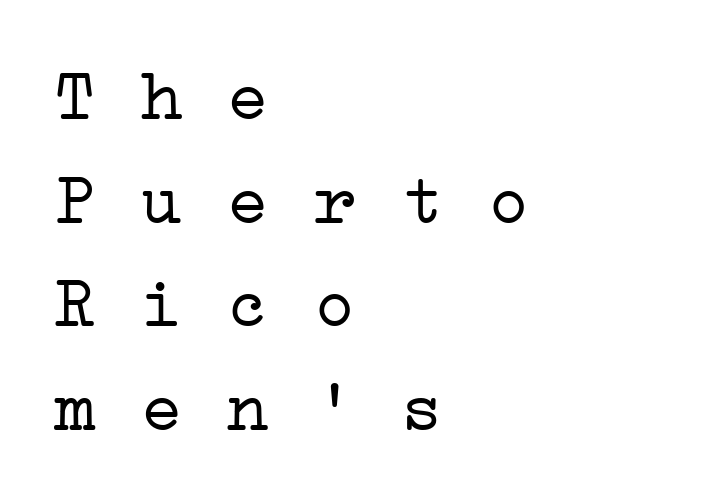
{"serif": "yes", "bold": "no", "weight": "light", "width": "wide", "stroke_contrast": "low", "x_height": "medium", "monospaced": "yes", "underline": "no", "align": "left", "line_spacing": "normal", "line_spacing_ratio": 1.44, "letter_spacing": "normal", "letter_spacing_em": 0.0, "glyph_px": 72}
